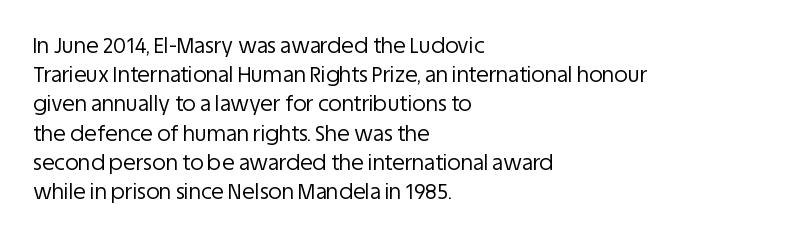
Tracking here is standard; glyphs follow each other at the usual distance. Heft: none added — not bold. These lines are set flush left with a ragged right edge. The letters stand straight up with perfectly vertical stems. Has an underline been added? It has not.
